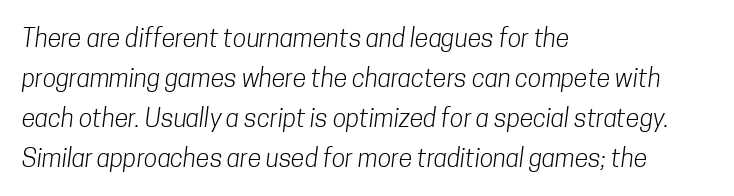
Q: Is the text bold? A: No.
Q: Is the text underlined? A: No.
Q: How is the paragraph aligned? A: Left-aligned.
Q: Is the spacing between letters normal or unusually wide? A: Normal.
Q: Is the spacing between lines tight, normal or loose? A: Normal.
